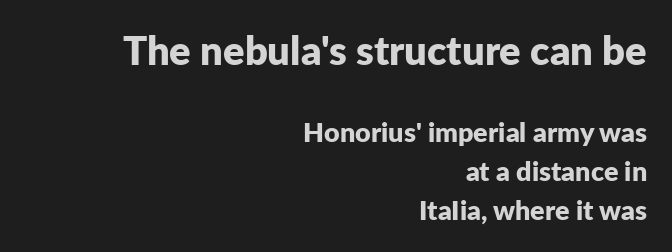
{"serif": "no", "italic": "no", "bold": "yes", "weight": "bold", "width": "normal", "stroke_contrast": "low", "x_height": "medium", "monospaced": "no", "underline": "no", "align": "right", "line_spacing": "normal", "line_spacing_ratio": 1.45, "letter_spacing": "normal", "letter_spacing_em": 0.0, "larger_block": "first", "size_ratio": 1.48, "glyph_px": 40}
